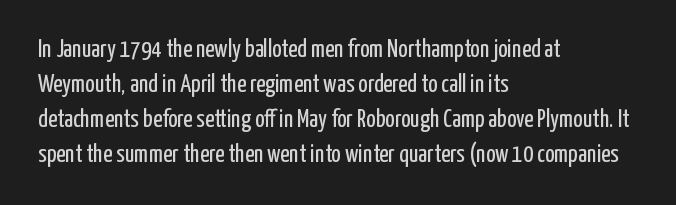
The image shows 25 px text type, upright; set left-aligned, normal line spacing (1.4x), normal letter spacing, not underlined.
